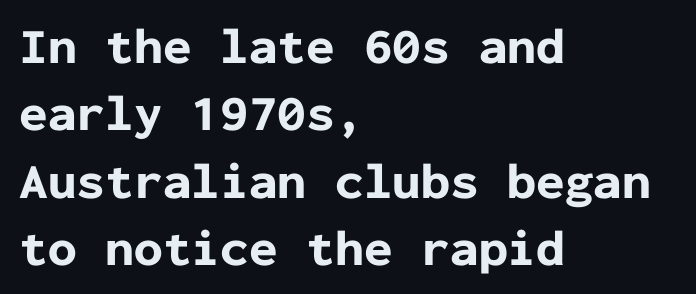
Students, observe: this is what conventionally led text looks like. Thick stems and heavy bowls — unmistakably bold. The letters stand upright; this is a roman face. Check the space under the baseline: it is left empty. A typesetter would label this face a sans.
